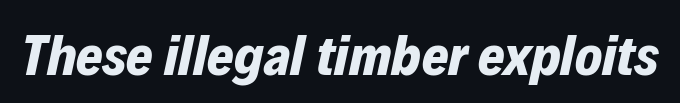
Q: Is the text bold? A: Yes.
Q: Is the text italic (slanted)? A: Yes, it leans right by about 12 degrees.
Q: Is the text underlined? A: No.
Q: Is the spacing between letters normal or unusually wide? A: Normal.
Q: Width (condensed, normal, or wide)? A: Normal.
Q: Stroke contrast? A: Low.
Q: x-height? A: Medium.
Q: Monospaced? A: No.
